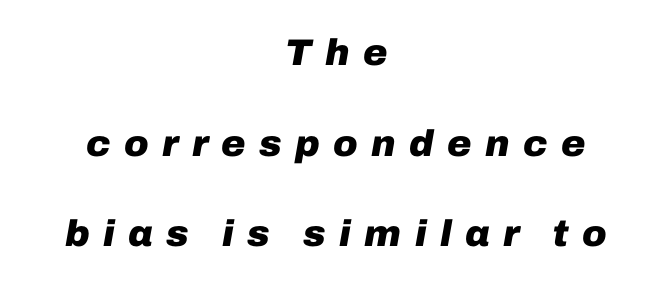
Q: Is the text bold? A: Yes.
Q: Is the text italic (slanted)? A: Yes, it leans right by about 10 degrees.
Q: Is the text underlined? A: No.
Q: How is the paragraph aligned? A: Centered.
Q: Is the spacing between letters normal or unusually wide? A: Unusually wide.
Q: Is the spacing between lines tight, normal or loose? A: Loose.
Q: Width (condensed, normal, or wide)? A: Normal.
Q: Stroke contrast? A: Low.
Q: x-height? A: Medium.
Q: Monospaced? A: No.
